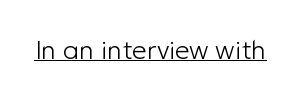
{"italic": "no", "bold": "no", "underline": "yes", "letter_spacing": "normal", "letter_spacing_em": 0.0, "glyph_px": 26}
